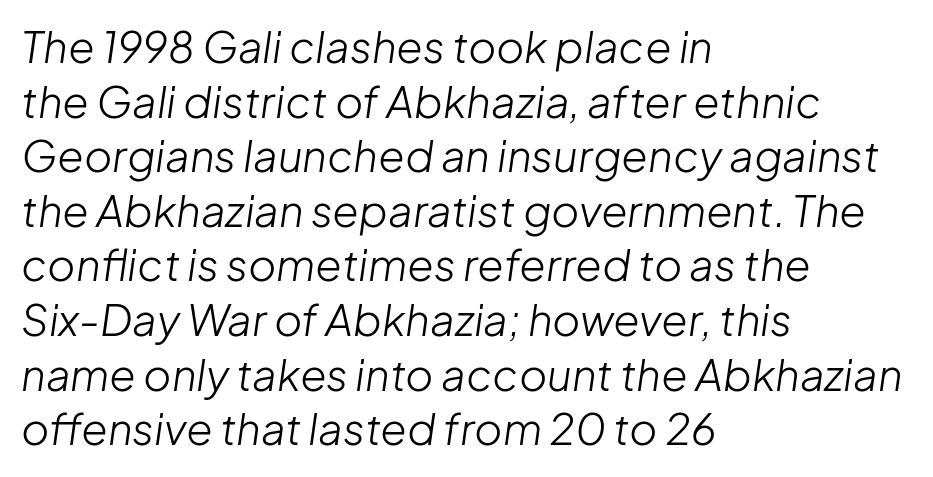
{"italic": "yes", "lean": "right", "slant_degrees": 8, "bold": "no", "weight": "light", "width": "normal", "stroke_contrast": "low", "x_height": "medium", "monospaced": "no", "underline": "no", "align": "left", "line_spacing": "normal", "line_spacing_ratio": 1.27, "letter_spacing": "normal", "letter_spacing_em": 0.0, "glyph_px": 43}
